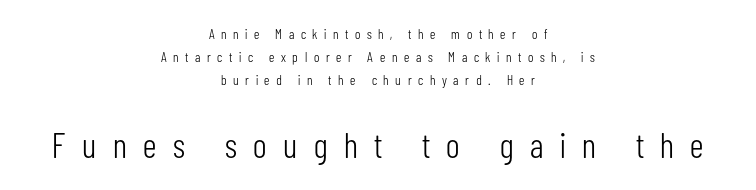
Tracking value appears strongly positive — letters spread wide. Unmarked baselines from the first word to the last. Proportional: the letters do not fall into vertical columns. Small over large — that's the arrangement of the two blocks here. Weight: not bold — regular or lighter.
